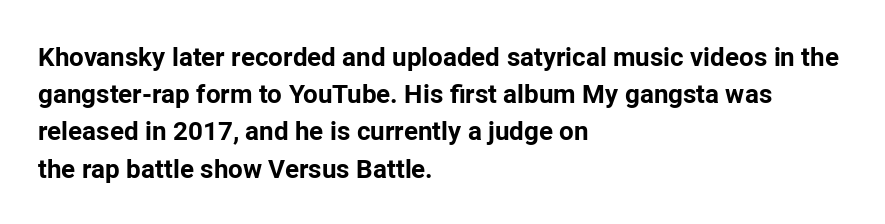
Q: Is the text bold? A: Yes.
Q: Is the text italic (slanted)? A: No, it is upright.
Q: Is the text underlined? A: No.
Q: How is the paragraph aligned? A: Left-aligned.
Q: Is the spacing between letters normal or unusually wide? A: Normal.
Q: Is the spacing between lines tight, normal or loose? A: Normal.
